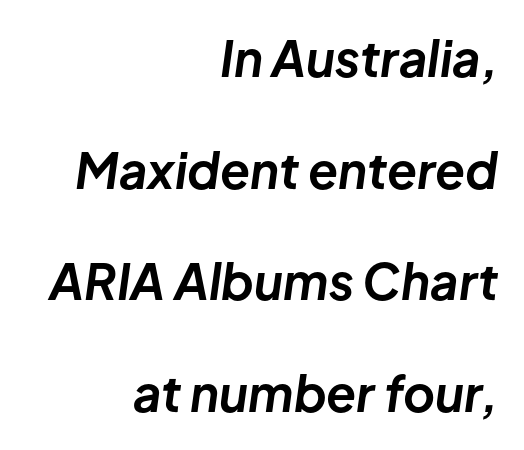
Q: Is the text bold? A: Yes.
Q: Is the text italic (slanted)? A: Yes, it leans right by about 8 degrees.
Q: Is the text underlined? A: No.
Q: How is the paragraph aligned? A: Right-aligned.
Q: Is the spacing between letters normal or unusually wide? A: Normal.
Q: Is the spacing between lines tight, normal or loose? A: Loose.
Q: Width (condensed, normal, or wide)? A: Normal.
Q: Stroke contrast? A: Low.
Q: x-height? A: Medium.
Q: Monospaced? A: No.
